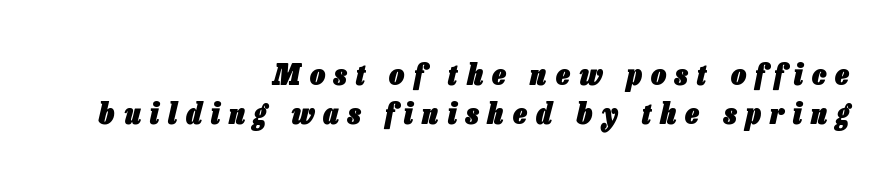
The image shows 30 px heavy, condensed type, italic (leaning right); set right-aligned, normal line spacing (1.31x), unusually wide letter spacing (+0.31 em), not underlined; low stroke contrast and a medium x-height.
